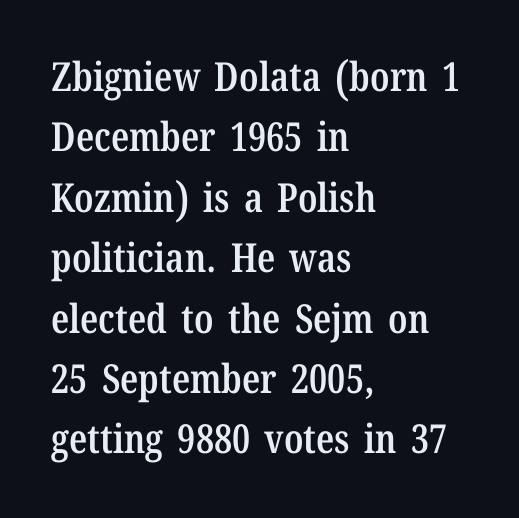
These words are printed semibold, heavier than regular yet not bold. The typesetter chose a ragged-right arrangement here. The passage shown has conventional tracking throughout. The letters advance in unequal steps, a hallmark of proportional type. These lines sit exactly where default settings would place them.
